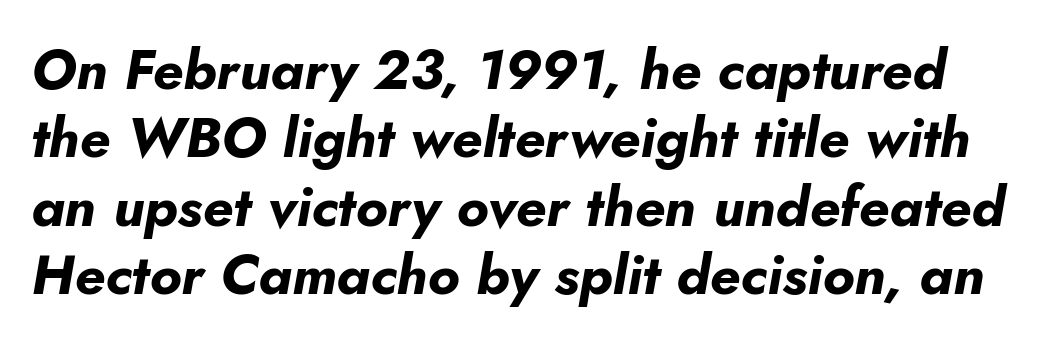
A typesetter would call this proportional, since set widths differ per character. Yep, that's italic — everything's leaning. Weight: bold. The specimen omits any rule beneath the text block's lines. Tracking value appears to be zero — textbook default spacing.
